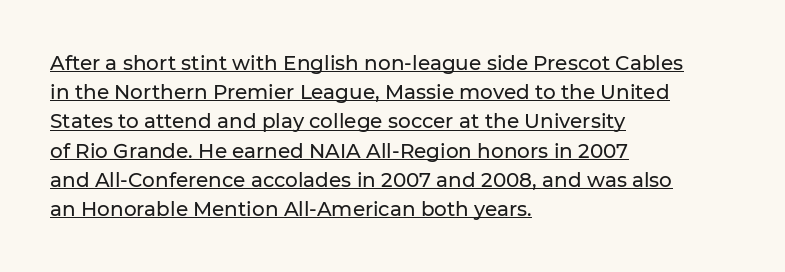
{"italic": "no", "underline": "yes", "align": "left", "line_spacing": "normal", "line_spacing_ratio": 1.46, "letter_spacing": "normal", "letter_spacing_em": 0.0, "glyph_px": 20}
